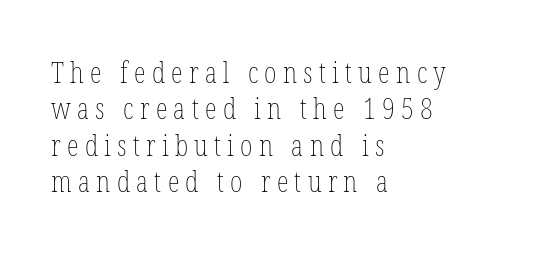
It's the straight-up-and-down kind of type. The strokes are not fattened; the text isn't bold. A typesetter would call this heavily tracked-out type. Layout note: lines flush left. Spacing verdict: proportional, widths tailored to each character. Check the space under the baseline: it is left empty.
